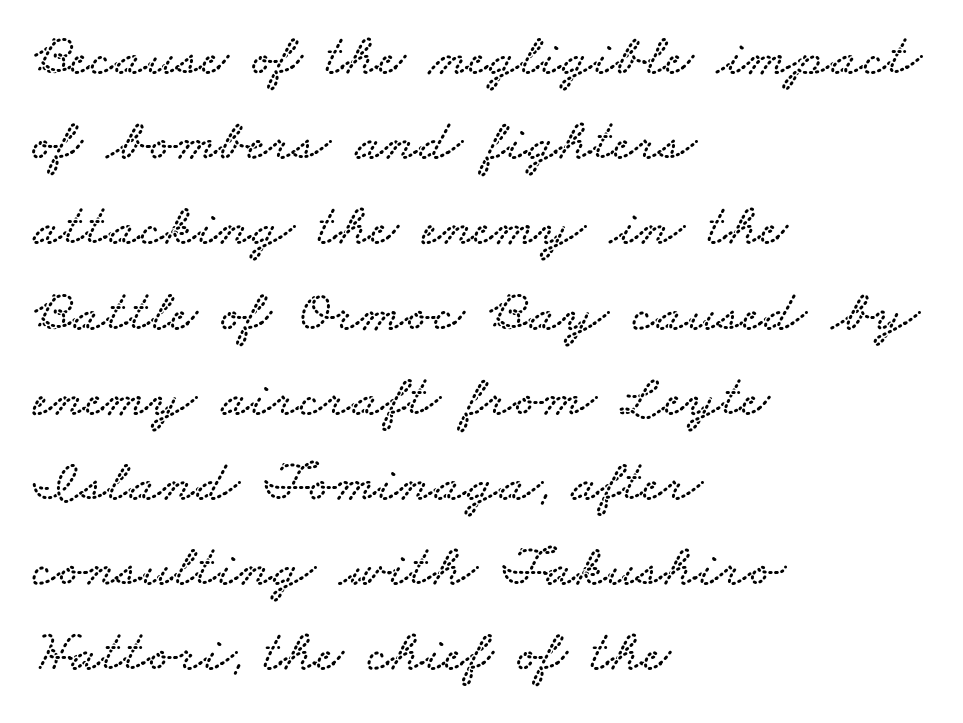
Q: Is the typeface a serif or a sans-serif typeface? A: Serif.
Q: Is the text underlined? A: No.
Q: How is the paragraph aligned? A: Left-aligned.
Q: Is the spacing between letters normal or unusually wide? A: Normal.
Q: Is the spacing between lines tight, normal or loose? A: Normal.
Q: Width (condensed, normal, or wide)? A: Wide.
Q: Stroke contrast? A: Low.
Q: x-height? A: Small.
Q: Monospaced? A: No.
